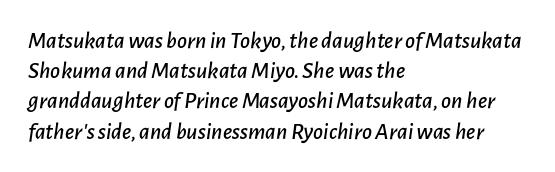
Q: Is the text italic (slanted)? A: Yes, it leans right by about 7 degrees.
Q: Is the text underlined? A: No.
Q: How is the paragraph aligned? A: Left-aligned.
Q: Is the spacing between letters normal or unusually wide? A: Normal.
Q: Is the spacing between lines tight, normal or loose? A: Normal.
